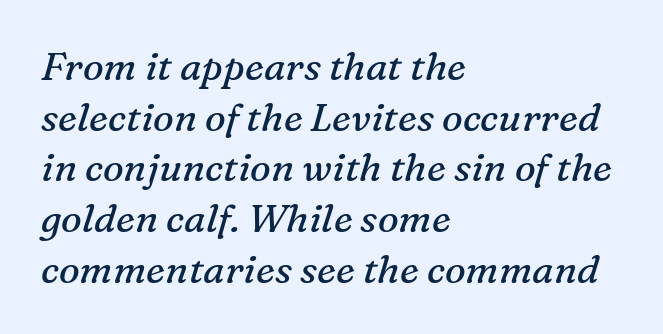
Clear beneath every line of the passage. This rendering uses left alignment, leaving the right contour irregular. The font family rendered here belongs to the serif group. The letters advance in unequal steps, a hallmark of proportional type. What stands out about the letter spacing? Nothing — it is the standard amount. The axis of the letterforms is tilted away from vertical.
